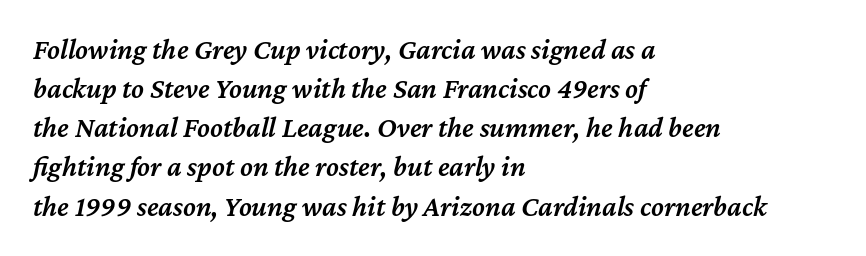
Typographic density is moderately raised because the face is semibold. Here the designer chose a conventional face with non-uniform glyph widths. The gaps between neighbouring characters are ordinary and unremarkable. The rag falls on the right side of this text block. The rendering uses a moderate line-height, typical for paragraphs.
